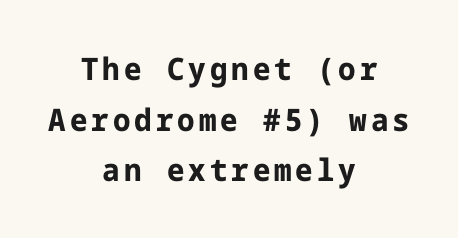
The image shows 31 px bold sans-serif type, upright; set centered, normal line spacing (1.63x), not underlined; low stroke contrast and a medium x-height.
